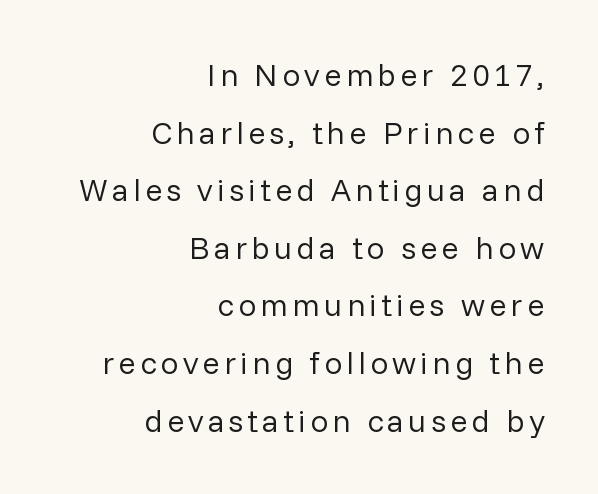
Caption: face not bold, strokes unweighted. Tall strokes in this sample are plumb rather than angled. The baseline area is clear. These lines are rendered in a variable-pitch font. If you drew a ruler down the right edge, every line would touch it.
